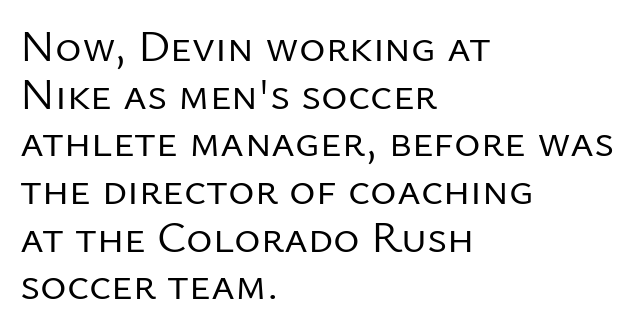
Q: Is the text bold? A: No.
Q: Is the text italic (slanted)? A: No, it is upright.
Q: Is the typeface a serif or a sans-serif typeface? A: Sans-serif.
Q: Is the text underlined? A: No.
Q: How is the paragraph aligned? A: Left-aligned.
Q: Is the spacing between letters normal or unusually wide? A: Normal.
Q: Is the spacing between lines tight, normal or loose? A: Tight.
Q: Width (condensed, normal, or wide)? A: Normal.
Q: Stroke contrast? A: Low.
Q: x-height? A: Medium.
Q: Monospaced? A: No.
